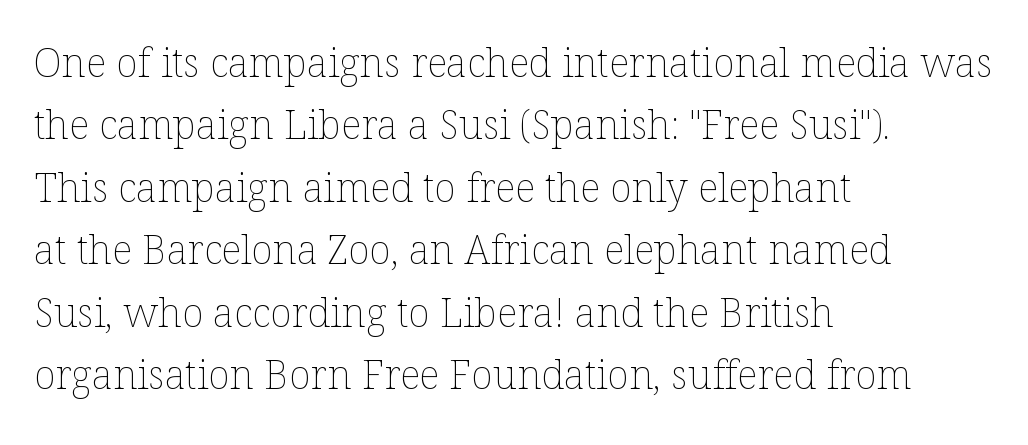
The image shows 40 px thin type, upright; set left-aligned, normal line spacing (1.56x), normal letter spacing, not underlined; low stroke contrast and a medium x-height.
